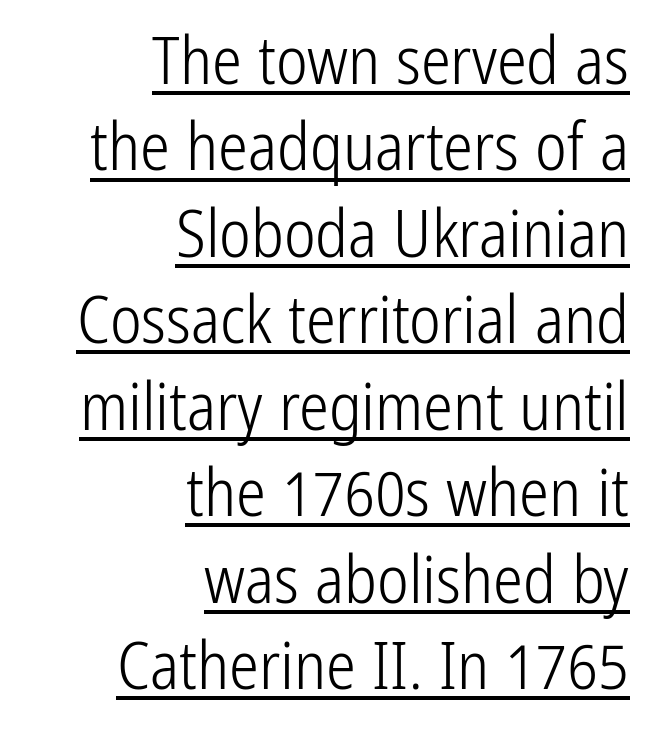
Spacing verdict: proportional, widths tailored to each character. The letters look calm and open, with moderate or lighter stems. Note: no serifs on the glyphs. These lines keep a tight, regular rhythm from letter to letter.
